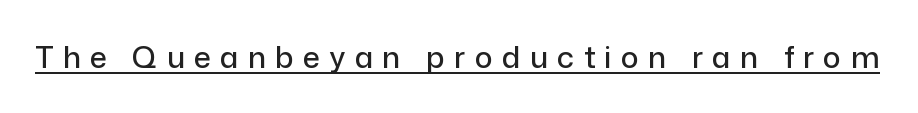
Q: Is the text italic (slanted)? A: No, it is upright.
Q: Is the typeface a serif or a sans-serif typeface? A: Sans-serif.
Q: Is the text underlined? A: Yes.
Q: Is the spacing between letters normal or unusually wide? A: Unusually wide.
Q: Width (condensed, normal, or wide)? A: Normal.
Q: Stroke contrast? A: Low.
Q: x-height? A: Medium.
Q: Monospaced? A: No.
